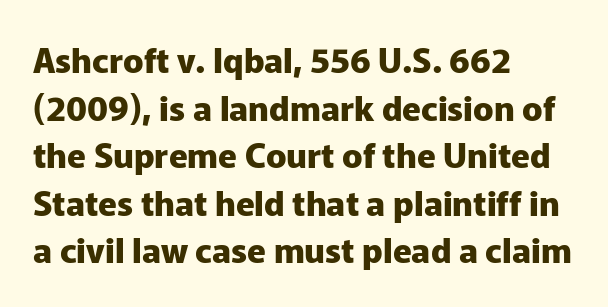
{"serif": "no", "italic": "no", "bold": "yes", "weight": "heavy", "width": "normal", "stroke_contrast": "low", "x_height": "medium", "monospaced": "no", "underline": "no", "align": "left", "line_spacing": "normal", "line_spacing_ratio": 1.4, "letter_spacing": "normal", "letter_spacing_em": 0.0, "glyph_px": 34}
